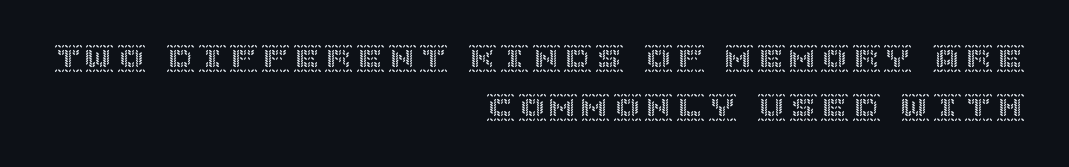
Q: Is the text italic (slanted)? A: No, it is upright.
Q: Is the text underlined? A: No.
Q: How is the paragraph aligned? A: Right-aligned.
Q: Width (condensed, normal, or wide)? A: Normal.
Q: x-height? A: Large.
